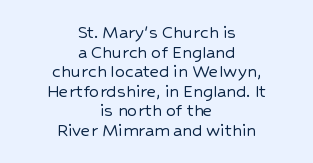
The image shows 20 px text type, upright; set centered, tight line spacing (0.98x), normal letter spacing, not underlined.
